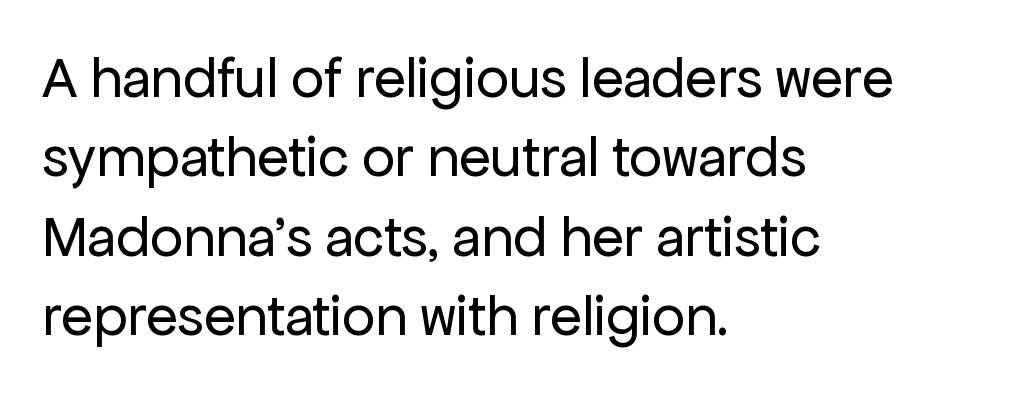
The image shows 58 px regular-weight sans-serif type, upright; set left-aligned, normal line spacing (1.37x), normal letter spacing, not underlined; low stroke contrast and a medium x-height.
